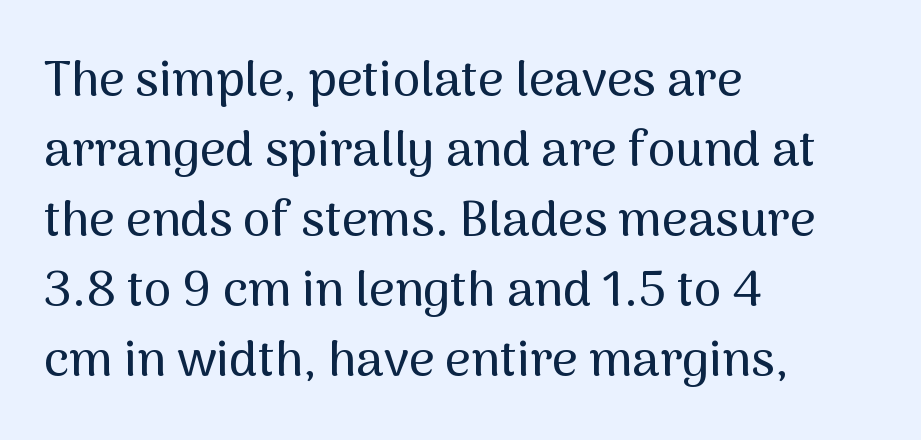
{"serif": "no", "italic": "no", "width": "normal", "stroke_contrast": "medium", "x_height": "medium", "monospaced": "no", "underline": "no", "align": "left", "line_spacing": "normal", "line_spacing_ratio": 1.4, "letter_spacing": "normal", "letter_spacing_em": 0.0, "glyph_px": 50}
